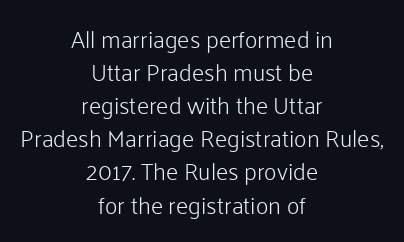
Weight: not bold — regular or lighter. Clear beneath every line of the passage. The letters stand straight up with perfectly vertical stems. No extra tracking has been applied to these lines.
